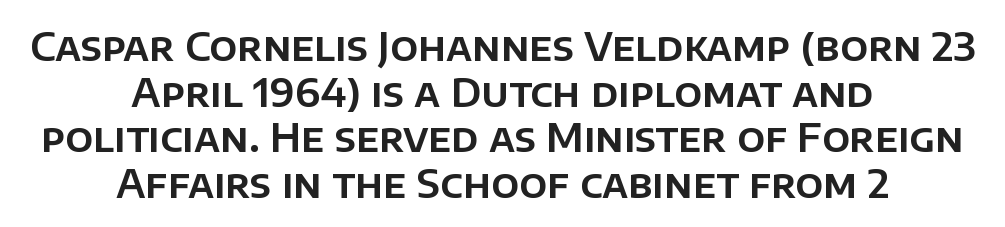
{"serif": "no", "italic": "no", "width": "normal", "stroke_contrast": "low", "x_height": "large", "monospaced": "no", "underline": "no", "align": "center", "line_spacing_ratio": 1.17, "letter_spacing": "normal", "letter_spacing_em": 0.0, "glyph_px": 39}
